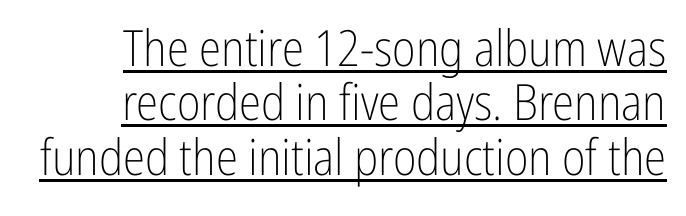
The image shows 50 px light, condensed sans-serif type, upright; set right-aligned, tight line spacing (1.09x), normal letter spacing, underlined; low stroke contrast and a medium x-height.
